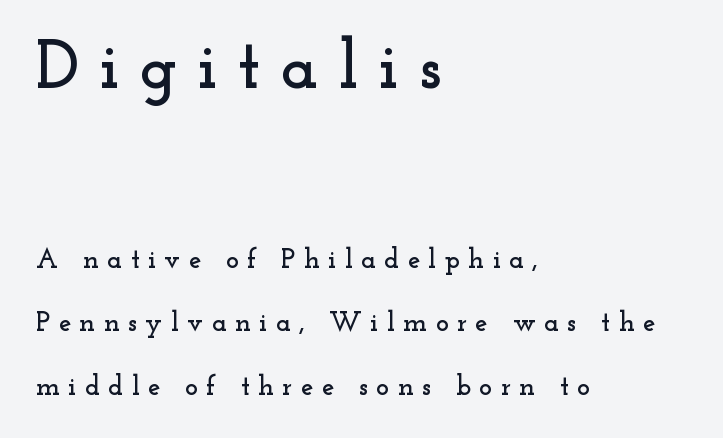
The image shows 69 px wide serif type, upright; set left-aligned, loose line spacing (2.26x), unusually wide letter spacing (+0.29 em), not underlined; the first (top) block is 2.46x larger; low stroke contrast and a small x-height.
